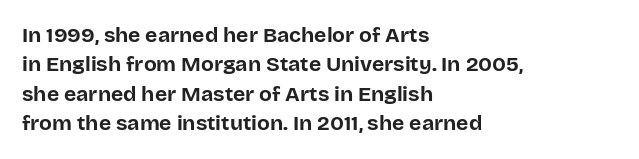
The image shows 21 px bold type, upright; set left-aligned, normal line spacing (1.4x), normal letter spacing, not underlined.
